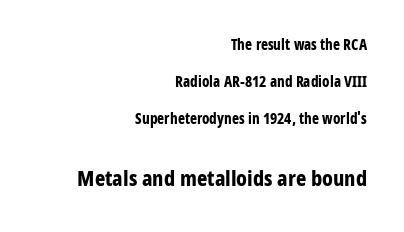
{"italic": "no", "bold": "yes", "underline": "no", "align": "right", "line_spacing": "loose", "line_spacing_ratio": 2.47, "letter_spacing": "normal", "letter_spacing_em": 0.0, "larger_block": "second", "size_ratio": 1.47, "glyph_px": 22}
